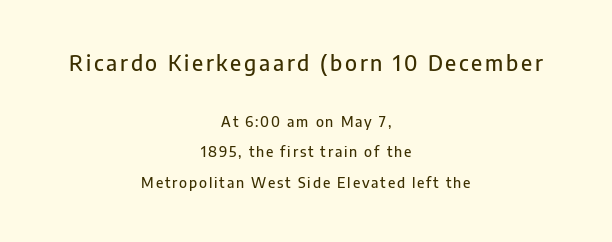
{"italic": "no", "underline": "no", "align": "center", "line_spacing": "loose", "line_spacing_ratio": 2.19, "larger_block": "first", "size_ratio": 1.5, "glyph_px": 21}
